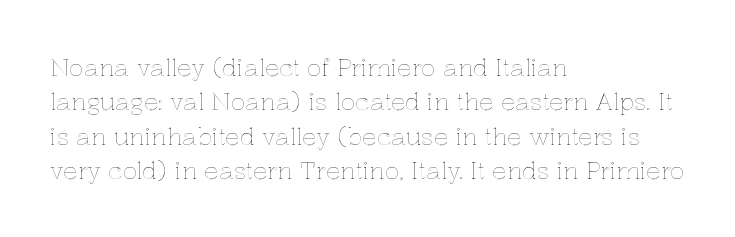
Q: Is the text italic (slanted)? A: No, it is upright.
Q: Is the text underlined? A: No.
Q: How is the paragraph aligned? A: Left-aligned.
Q: Is the spacing between letters normal or unusually wide? A: Normal.
Q: Is the spacing between lines tight, normal or loose? A: Normal.
